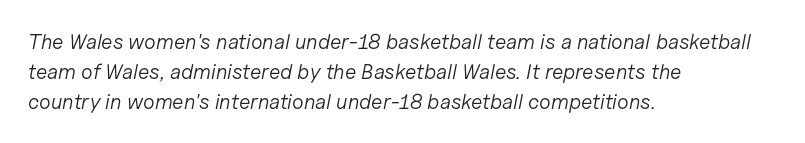
Q: Is the text bold? A: No.
Q: Is the text italic (slanted)? A: Yes, it leans right by about 11 degrees.
Q: Is the text underlined? A: No.
Q: How is the paragraph aligned? A: Left-aligned.
Q: Is the spacing between letters normal or unusually wide? A: Normal.
Q: Is the spacing between lines tight, normal or loose? A: Normal.
